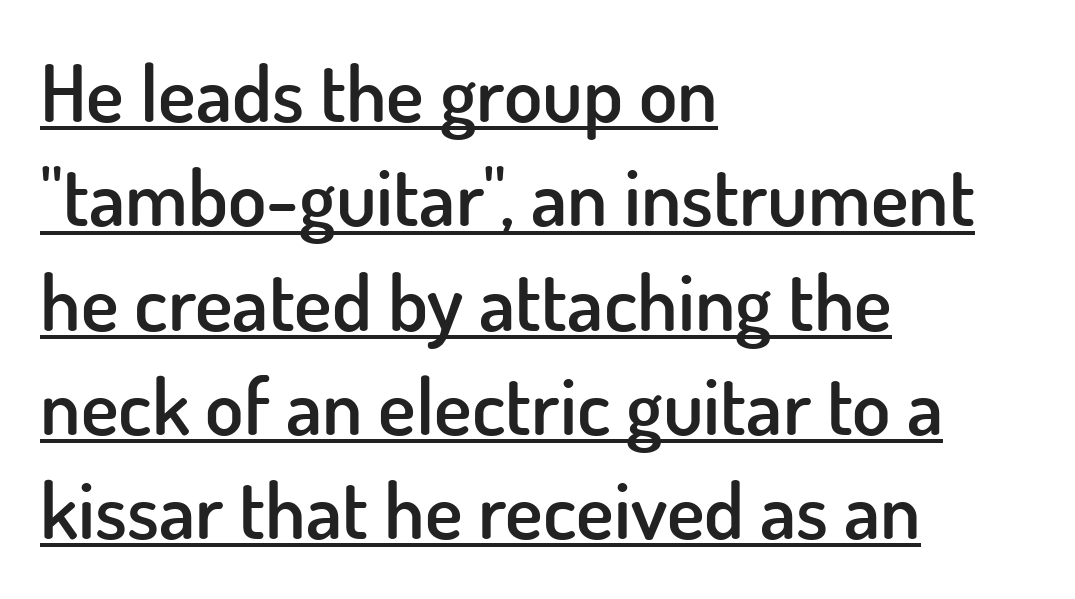
{"serif": "no", "italic": "no", "bold": "semi", "weight": "semibold", "width": "normal", "stroke_contrast": "low", "x_height": "small", "monospaced": "no", "underline": "yes", "align": "left", "line_spacing": "normal", "line_spacing_ratio": 1.32, "letter_spacing": "normal", "letter_spacing_em": 0.0, "glyph_px": 79}
